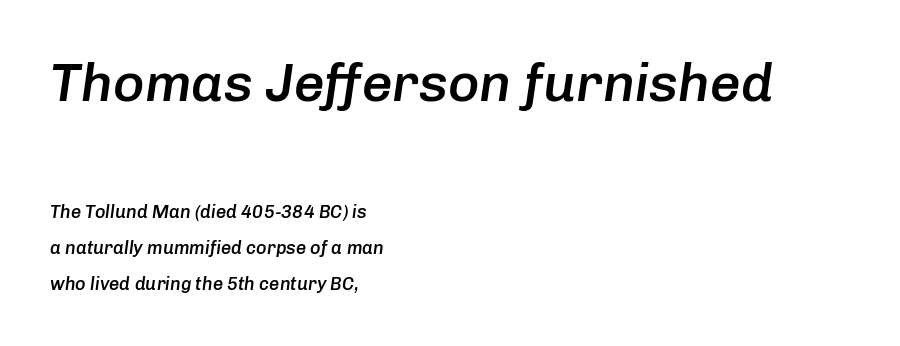
{"italic": "yes", "lean": "right", "slant_degrees": 8, "bold": "semi", "weight": "semibold", "width": "normal", "stroke_contrast": "low", "x_height": "medium", "monospaced": "no", "underline": "no", "align": "left", "line_spacing": "loose", "line_spacing_ratio": 2.0, "letter_spacing": "normal", "letter_spacing_em": 0.0, "larger_block": "first", "size_ratio": 3.0, "glyph_px": 54}
